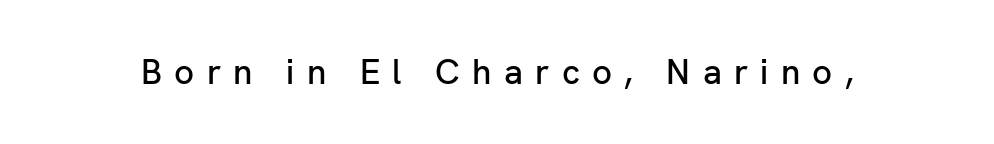
Q: Is the text italic (slanted)? A: No, it is upright.
Q: Is the typeface a serif or a sans-serif typeface? A: Sans-serif.
Q: Is the text underlined? A: No.
Q: Is the spacing between letters normal or unusually wide? A: Unusually wide.
Q: Width (condensed, normal, or wide)? A: Normal.
Q: Stroke contrast? A: Low.
Q: x-height? A: Medium.
Q: Monospaced? A: No.
